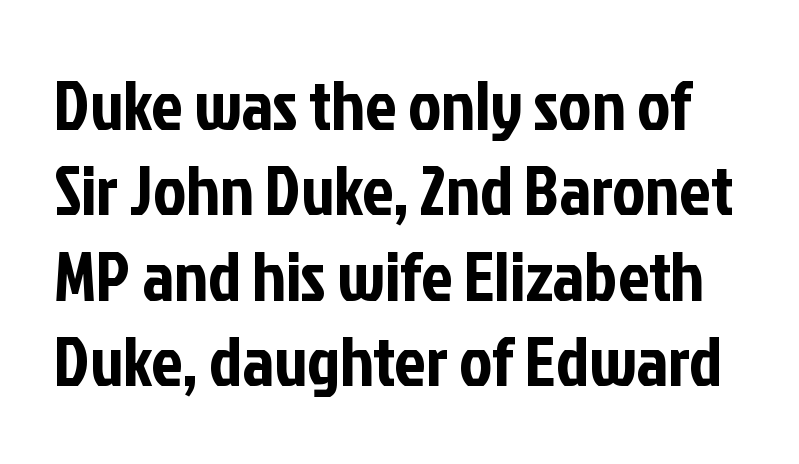
The rendering shows plain stroke endings on the letterforms — a sans-serif design. Beneath every word, the page is bare. Character widths vary here, with narrow letters taking less room than wide ones. Inter-character spacing is left at the font's built-in metrics. The axis of the letterforms is exactly vertical.
